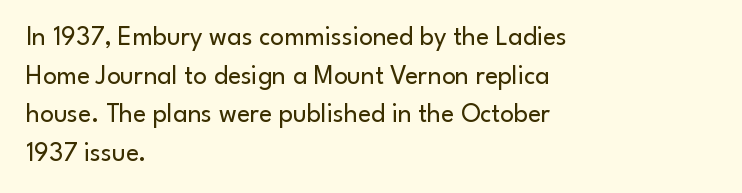
Stroke thickness stays within the range of a standard reading face or lighter. Notice how descenders clear the ascenders below comfortably — that's standard leading. There is no visible air inserted between adjacent glyphs. Casual observation: everything's shoved over to the left. The specimen omits any rule beneath the text block's lines. The letters stand straight up with perfectly vertical stems.
